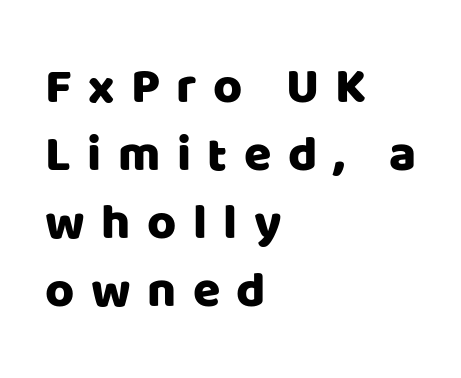
{"serif": "no", "italic": "no", "width": "normal", "stroke_contrast": "low", "x_height": "large", "monospaced": "no", "underline": "no", "align": "left", "line_spacing": "normal", "line_spacing_ratio": 1.36, "letter_spacing": "wide", "letter_spacing_em": 0.33, "glyph_px": 50}
